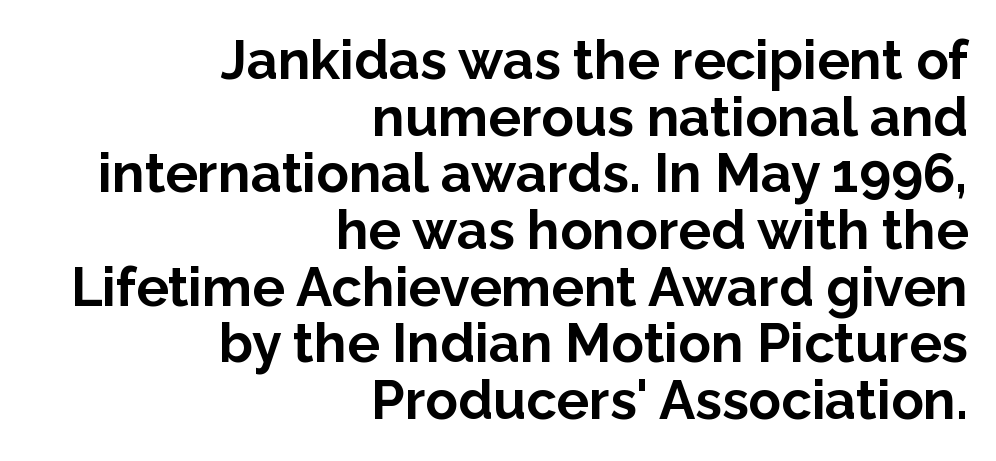
The image shows 54 px bold sans-serif type, upright; set right-aligned, tight line spacing (1.05x), normal letter spacing, not underlined; low stroke contrast and a medium x-height.
